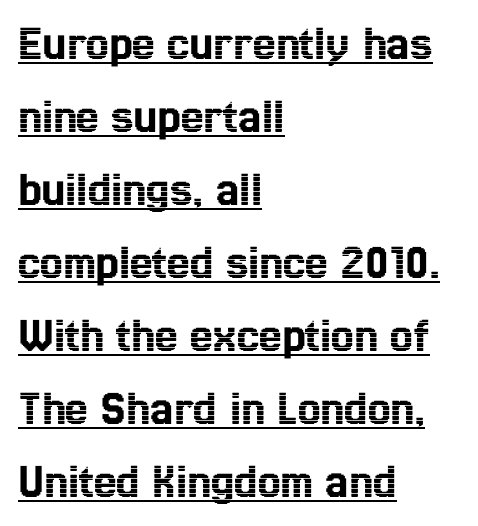
Q: Is the text italic (slanted)? A: No, it is upright.
Q: Is the text underlined? A: Yes.
Q: How is the paragraph aligned? A: Left-aligned.
Q: Is the spacing between letters normal or unusually wide? A: Normal.
Q: Is the spacing between lines tight, normal or loose? A: Normal.
Q: Width (condensed, normal, or wide)? A: Condensed.
Q: x-height? A: Medium.
Q: Monospaced? A: No.
